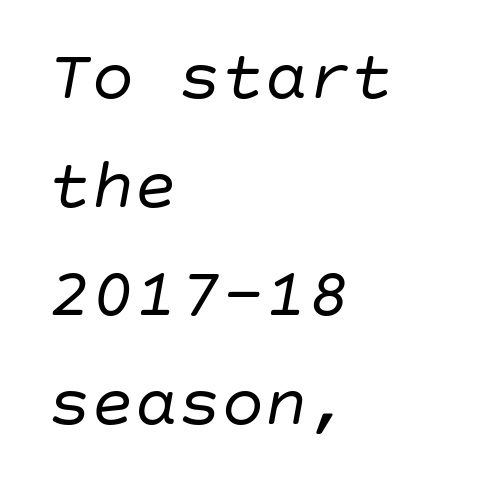
Q: Is the text bold? A: No.
Q: Is the text italic (slanted)? A: Yes, it leans right by about 10 degrees.
Q: Is the text underlined? A: No.
Q: How is the paragraph aligned? A: Left-aligned.
Q: Is the spacing between letters normal or unusually wide? A: Normal.
Q: Is the spacing between lines tight, normal or loose? A: Normal.
Q: Width (condensed, normal, or wide)? A: Normal.
Q: Stroke contrast? A: Low.
Q: x-height? A: Large.
